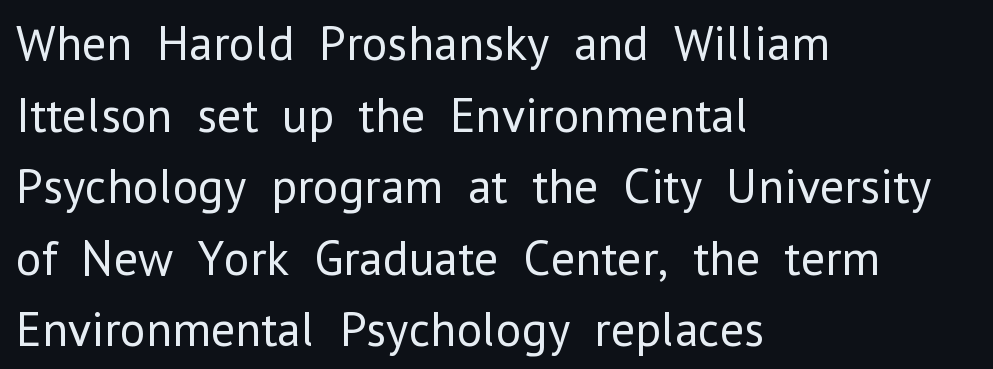
Q: Is the text bold? A: No.
Q: Is the text italic (slanted)? A: No, it is upright.
Q: Is the typeface a serif or a sans-serif typeface? A: Sans-serif.
Q: Is the text underlined? A: No.
Q: How is the paragraph aligned? A: Left-aligned.
Q: Is the spacing between letters normal or unusually wide? A: Normal.
Q: Is the spacing between lines tight, normal or loose? A: Normal.
Q: Width (condensed, normal, or wide)? A: Normal.
Q: Stroke contrast? A: Low.
Q: x-height? A: Medium.
Q: Monospaced? A: No.
